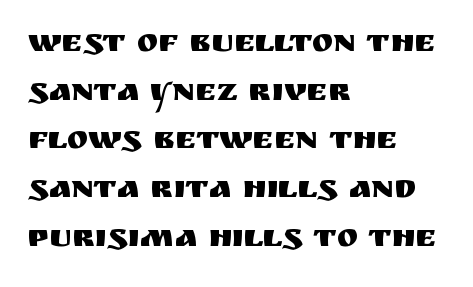
Q: Is the text italic (slanted)? A: No, it is upright.
Q: Is the typeface a serif or a sans-serif typeface? A: Sans-serif.
Q: Is the text underlined? A: No.
Q: How is the paragraph aligned? A: Left-aligned.
Q: Is the spacing between letters normal or unusually wide? A: Normal.
Q: Is the spacing between lines tight, normal or loose? A: Normal.
Q: Width (condensed, normal, or wide)? A: Normal.
Q: Stroke contrast? A: Medium.
Q: x-height? A: Large.
Q: Monospaced? A: No.
